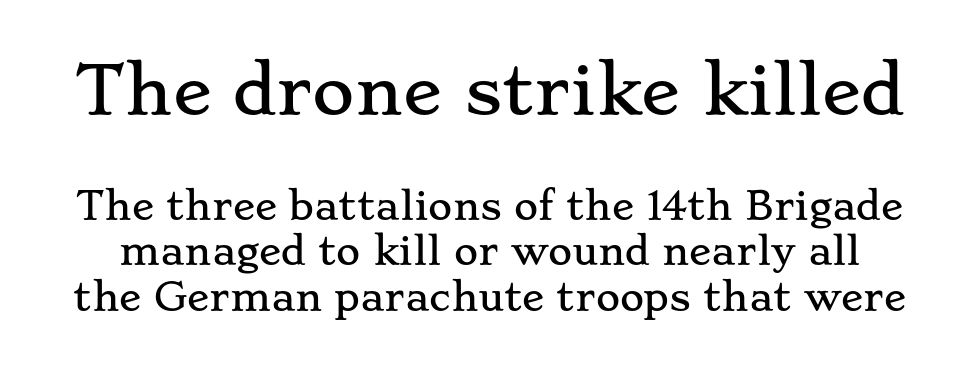
Q: Is the text italic (slanted)? A: No, it is upright.
Q: Is the typeface a serif or a sans-serif typeface? A: Serif.
Q: Is the text underlined? A: No.
Q: Is the spacing between letters normal or unusually wide? A: Normal.
Q: Which block of text is set in a larger size, the first (top) or the second (bottom)? A: The first (top) one.
Q: Width (condensed, normal, or wide)? A: Wide.
Q: Stroke contrast? A: Low.
Q: x-height? A: Small.
Q: Monospaced? A: No.
